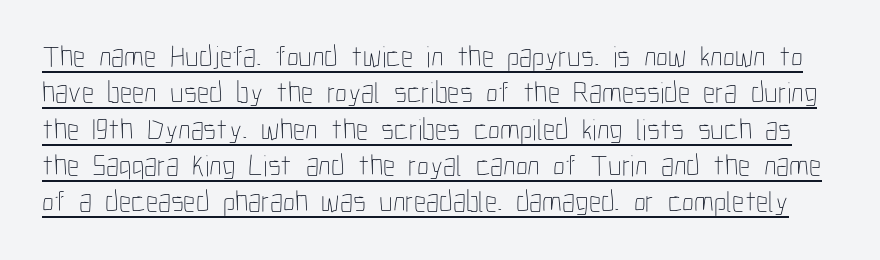
The image shows 30 px thin, condensed type, upright; set line spacing 1.21x, normal letter spacing, underlined; low stroke contrast and a medium x-height.
